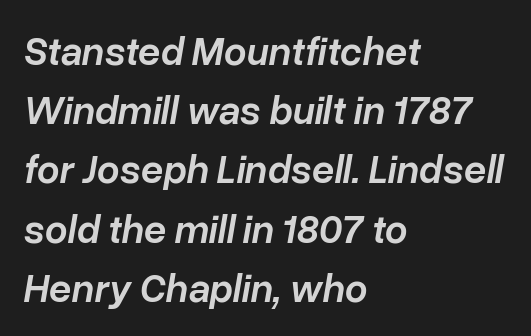
The words here are not underlined. A semibold gives these letters moderate extra thickness, short of bold. Vertical spacing — default. There's an unmistakable incline to the writing here.
